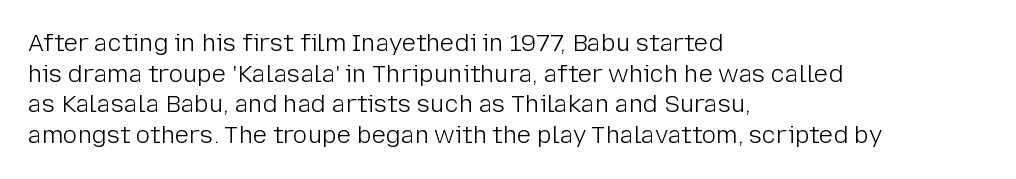
The image shows 24 px text type, upright; set left-aligned, normal line spacing (1.28x), normal letter spacing, not underlined.
